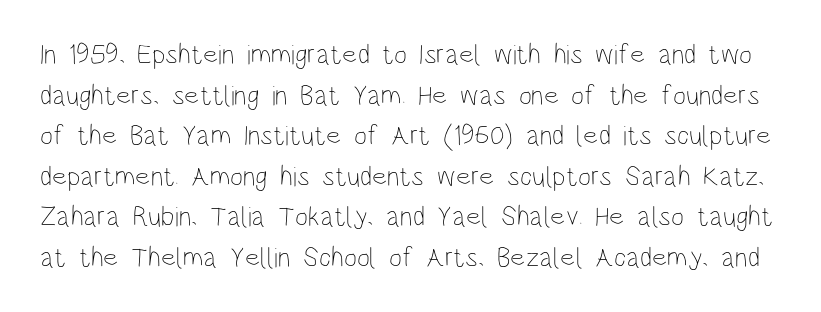
The image shows 28 px thin, condensed type, upright; set normal line spacing (1.45x), normal letter spacing, not underlined; low stroke contrast and a large x-height.
